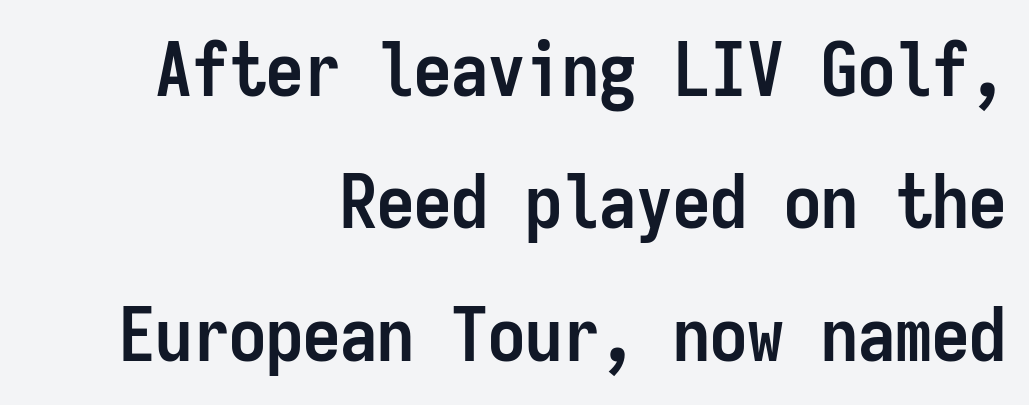
Does the type have serifs? No, each stem ends abruptly. Leftover space on each line is placed entirely before the opening word. Check the space under the baseline: it is left empty. The letters are bold, with thick, heavy strokes.
